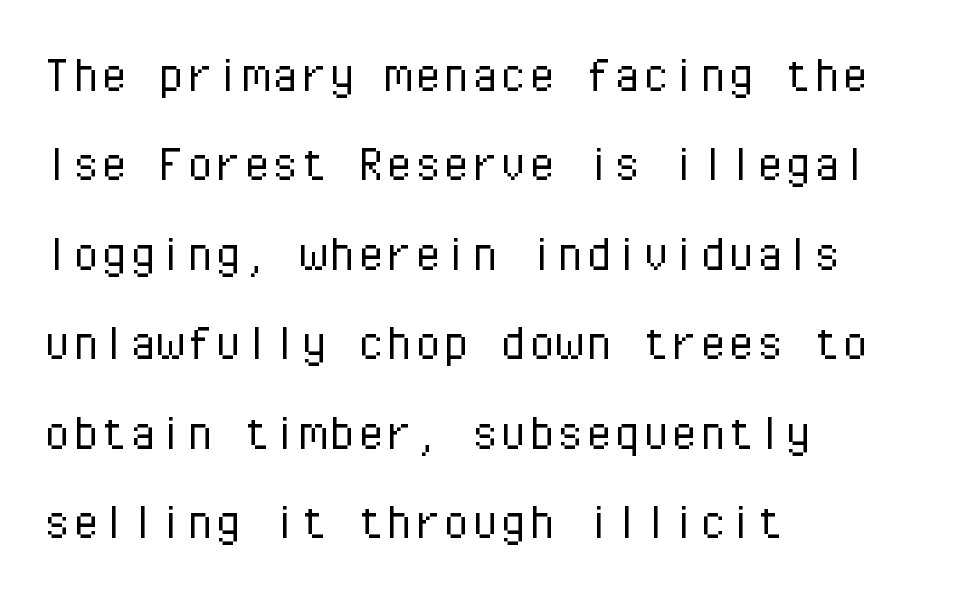
The image shows 57 px light sans-serif type, upright, monospaced; set left-aligned, normal line spacing (1.57x), normal letter spacing, not underlined; low stroke contrast and a medium x-height.
